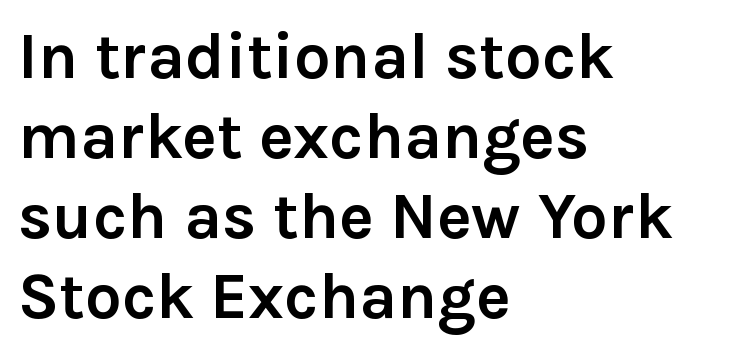
Q: Is the text bold? A: Yes.
Q: Is the text italic (slanted)? A: No, it is upright.
Q: Is the typeface a serif or a sans-serif typeface? A: Sans-serif.
Q: Is the text underlined? A: No.
Q: How is the paragraph aligned? A: Left-aligned.
Q: Is the spacing between letters normal or unusually wide? A: Normal.
Q: Width (condensed, normal, or wide)? A: Normal.
Q: Stroke contrast? A: Low.
Q: x-height? A: Medium.
Q: Monospaced? A: No.
